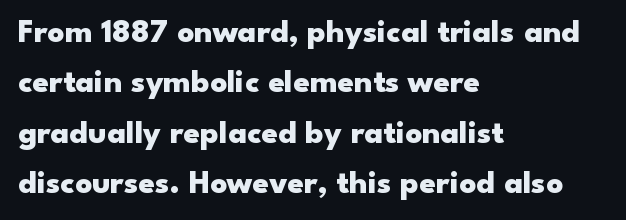
{"serif": "no", "italic": "no", "bold": "yes", "weight": "heavy", "width": "wide", "stroke_contrast": "low", "x_height": "small", "monospaced": "no", "underline": "no", "align": "left", "line_spacing": "normal", "line_spacing_ratio": 1.53, "letter_spacing": "normal", "letter_spacing_em": 0.0, "glyph_px": 33}
